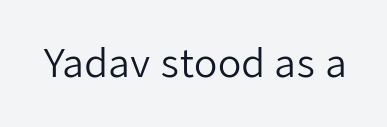
Font category for this specimen: sans-serif. On a weight scale, this lands at 450 or below. The line texture is even and compact thanks to regular tracking. Characters remain perfectly vertical along every line. Unmarked baselines from the first word to the last.
